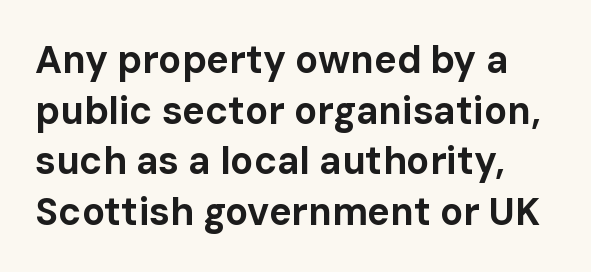
Q: Is the text bold? A: Yes.
Q: Is the text italic (slanted)? A: No, it is upright.
Q: Is the typeface a serif or a sans-serif typeface? A: Sans-serif.
Q: Is the text underlined? A: No.
Q: Is the spacing between letters normal or unusually wide? A: Normal.
Q: Is the spacing between lines tight, normal or loose? A: Normal.
Q: Width (condensed, normal, or wide)? A: Normal.
Q: Stroke contrast? A: Low.
Q: x-height? A: Medium.
Q: Monospaced? A: No.
